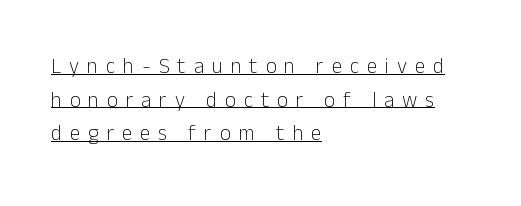
The image shows 21 px text type, upright; set left-aligned, normal line spacing (1.6x), unusually wide letter spacing (+0.38 em), underlined.
